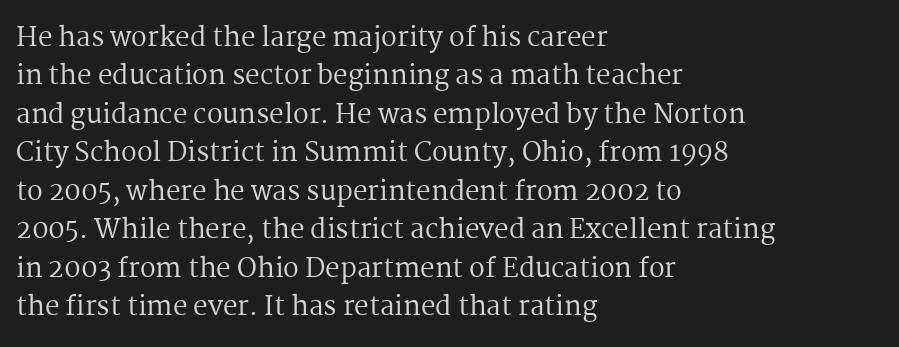
The image shows 26 px text type, upright; set left-aligned, normal line spacing (1.48x), normal letter spacing, not underlined.
